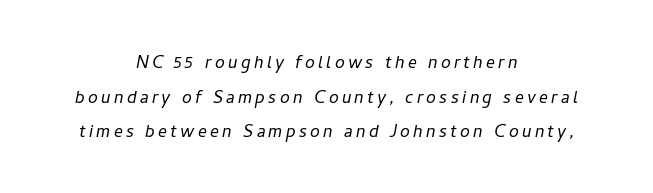
Q: Is the text bold? A: No.
Q: Is the text italic (slanted)? A: Yes, it leans right by about 11 degrees.
Q: Is the text underlined? A: No.
Q: How is the paragraph aligned? A: Centered.
Q: Is the spacing between lines tight, normal or loose? A: Normal.
